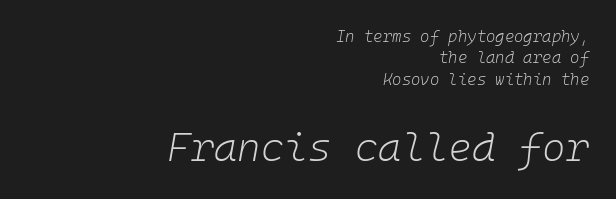
The rendering uses typewriter-style spacing with identical character cells. In terms of leading, this rendering sits right in the middle. This sample uses plain, unmodified letter spacing. An italicized treatment has been applied to the whole sample. Descenders hang freely into open space. The rendering anchors every line to the right-hand side.
